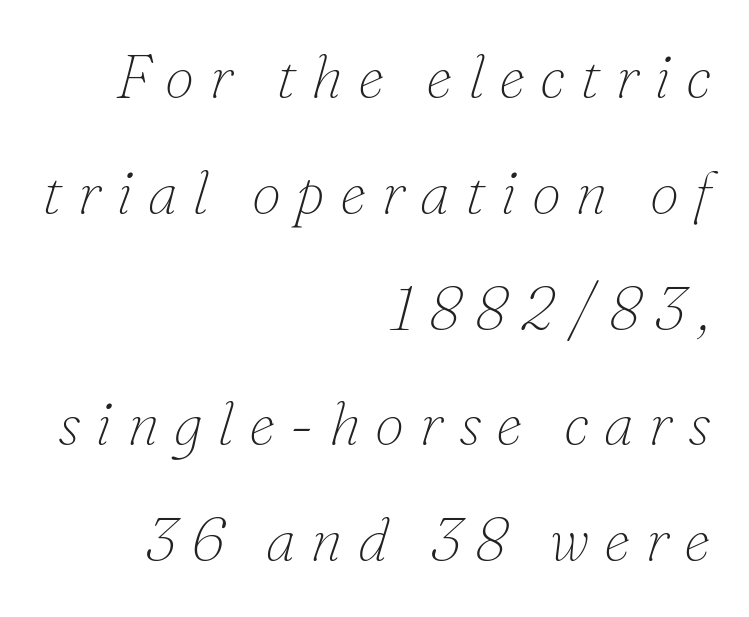
The image shows 60 px thin serif type, italic (leaning right); set right-aligned, loose line spacing (1.93x), unusually wide letter spacing (+0.25 em), not underlined; low stroke contrast and a small x-height.
